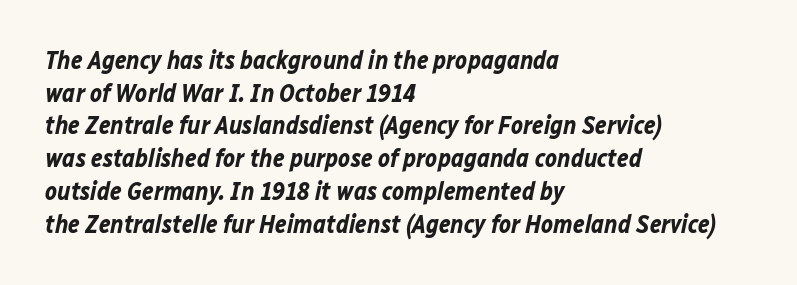
The image shows 25 px bold type, italic (leaning right); set left-aligned, normal line spacing (1.31x), normal letter spacing, not underlined.
